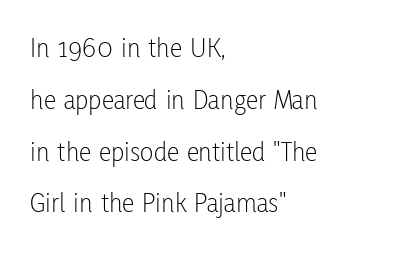
Q: Is the text bold? A: No.
Q: Is the text italic (slanted)? A: No, it is upright.
Q: Is the typeface a serif or a sans-serif typeface? A: Sans-serif.
Q: Is the text underlined? A: No.
Q: How is the paragraph aligned? A: Left-aligned.
Q: Is the spacing between letters normal or unusually wide? A: Normal.
Q: Width (condensed, normal, or wide)? A: Condensed.
Q: Stroke contrast? A: Low.
Q: x-height? A: Medium.
Q: Monospaced? A: No.
